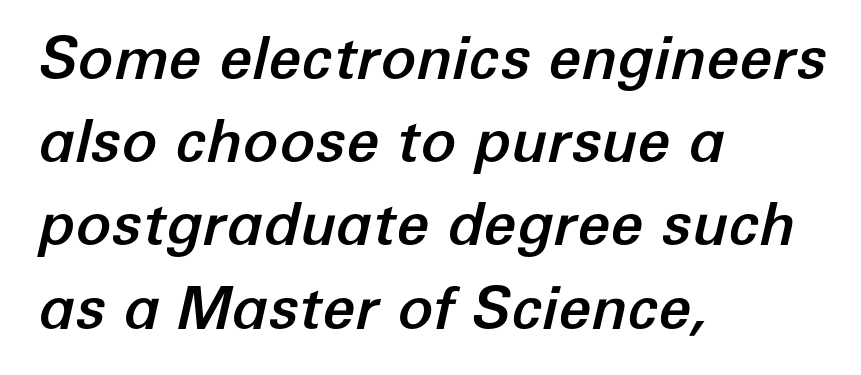
Q: Is the text italic (slanted)? A: Yes, it leans right by about 12 degrees.
Q: Is the text underlined? A: No.
Q: How is the paragraph aligned? A: Left-aligned.
Q: Is the spacing between letters normal or unusually wide? A: Normal.
Q: Is the spacing between lines tight, normal or loose? A: Normal.
Q: Width (condensed, normal, or wide)? A: Normal.
Q: Stroke contrast? A: Low.
Q: x-height? A: Medium.
Q: Monospaced? A: No.
